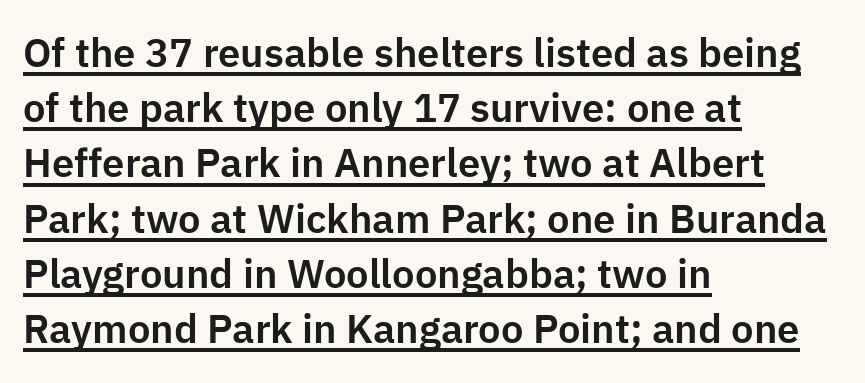
The image shows 40 px sans-serif type, upright; set left-aligned, normal line spacing (1.38x), normal letter spacing, underlined; low stroke contrast and a medium x-height.
